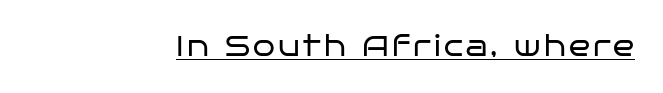
The image shows 28 px regular-weight, wide sans-serif type, upright; set underlined; low stroke contrast and a large x-height.
